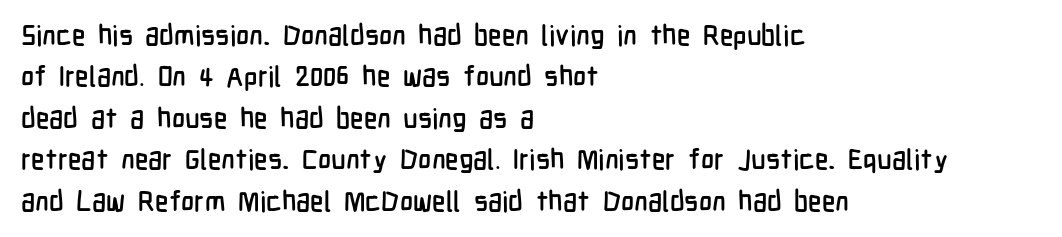
Q: Is the text italic (slanted)? A: No, it is upright.
Q: Is the typeface a serif or a sans-serif typeface? A: Sans-serif.
Q: Is the text underlined? A: No.
Q: How is the paragraph aligned? A: Left-aligned.
Q: Is the spacing between letters normal or unusually wide? A: Normal.
Q: Is the spacing between lines tight, normal or loose? A: Normal.
Q: Width (condensed, normal, or wide)? A: Condensed.
Q: Stroke contrast? A: Low.
Q: x-height? A: Medium.
Q: Monospaced? A: No.
